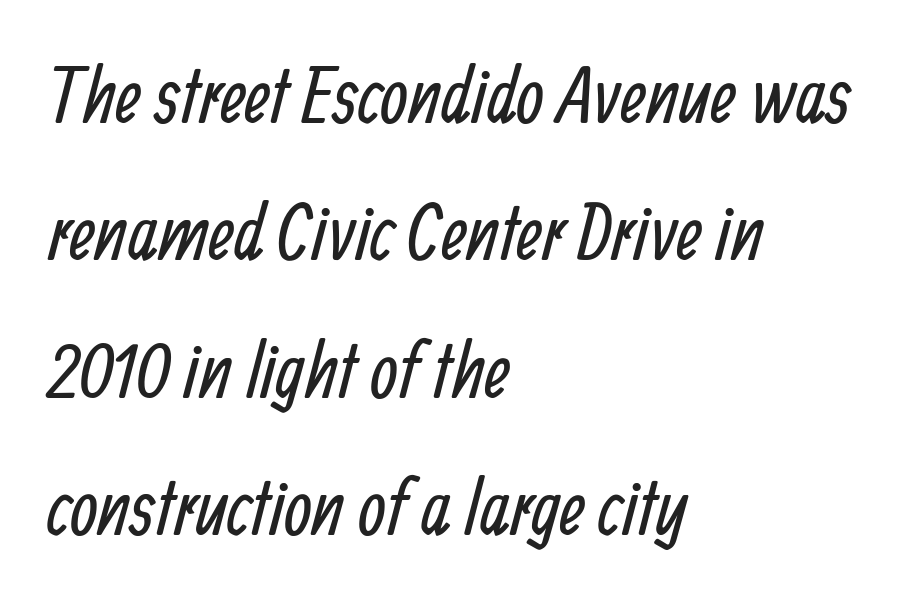
All the whitespace from short lines collects on the right. Words float on clear page, feet unadorned. The rendering uses natural spacing where letterforms have individual widths. A typesetter would label this face a sans. No heavy texture on the line: the type isn't bold. Between one letter and the next there's only the usual sliver of space.
